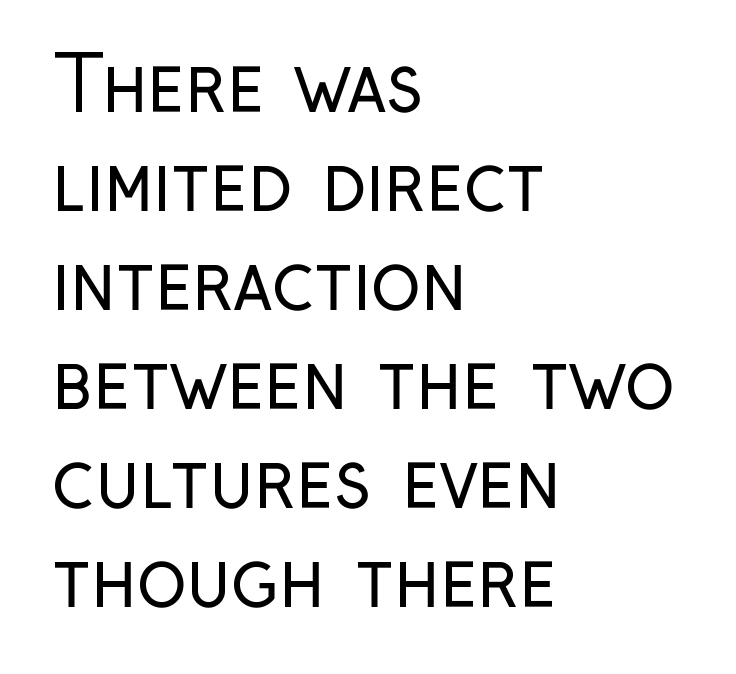
Regarding serifs, this sample does without them. No extra tracking has been applied to these lines. Visually the block forms a straight wall on the left and a jagged coastline on the right. The letters advance in unequal steps, a hallmark of proportional type. The strokes carry an ordinary text weight at most.
